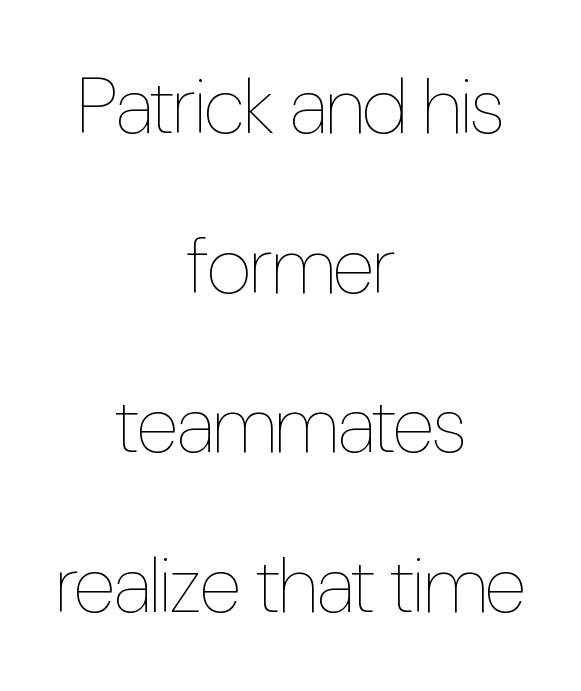
{"italic": "no", "bold": "no", "weight": "thin", "width": "condensed", "stroke_contrast": "low", "x_height": "medium", "monospaced": "no", "underline": "no", "align": "center", "line_spacing": "loose", "line_spacing_ratio": 2.02, "letter_spacing": "normal", "letter_spacing_em": 0.0, "glyph_px": 79}
